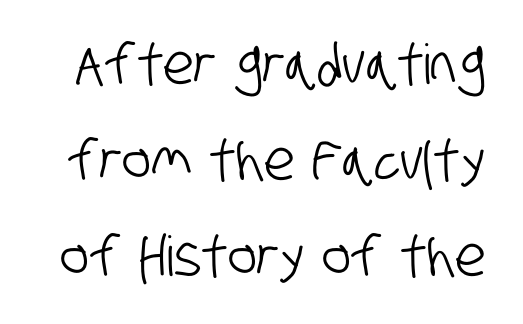
The image shows 55 px condensed sans-serif type; set line spacing 1.75x, normal letter spacing, not underlined; low stroke contrast and a large x-height.
